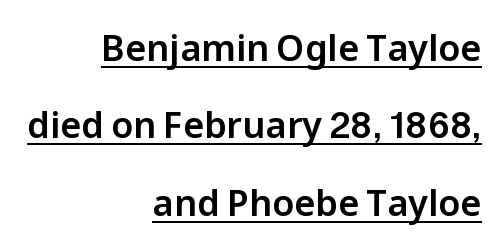
{"serif": "no", "italic": "no", "width": "normal", "stroke_contrast": "low", "x_height": "medium", "monospaced": "no", "underline": "yes", "align": "right", "line_spacing": "loose", "line_spacing_ratio": 2.15, "letter_spacing": "normal", "letter_spacing_em": 0.0, "glyph_px": 36}
